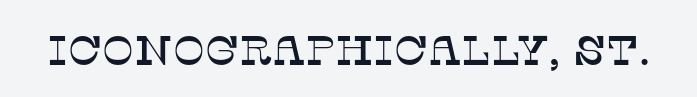
Q: Is the text italic (slanted)? A: No, it is upright.
Q: Is the typeface a serif or a sans-serif typeface? A: Serif.
Q: Is the text underlined? A: No.
Q: Is the spacing between letters normal or unusually wide? A: Normal.
Q: Width (condensed, normal, or wide)? A: Normal.
Q: Stroke contrast? A: Low.
Q: x-height? A: Large.
Q: Monospaced? A: No.
